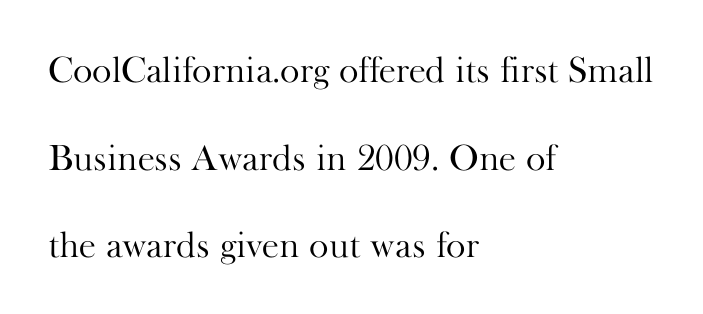
The line-height multiplier appears high, well above default. No italicization has been applied; the sample stays upright. The letters carry serifs — small finishing strokes at the ends of their stems. The compositor pushed each line to the left boundary. The letters sit at their default tracking, neither squeezed nor spread.
